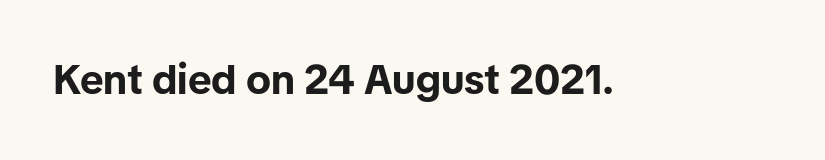
{"serif": "no", "italic": "no", "bold": "yes", "weight": "bold", "width": "normal", "stroke_contrast": "low", "x_height": "medium", "monospaced": "no", "underline": "no", "letter_spacing": "normal", "letter_spacing_em": 0.0, "glyph_px": 41}
